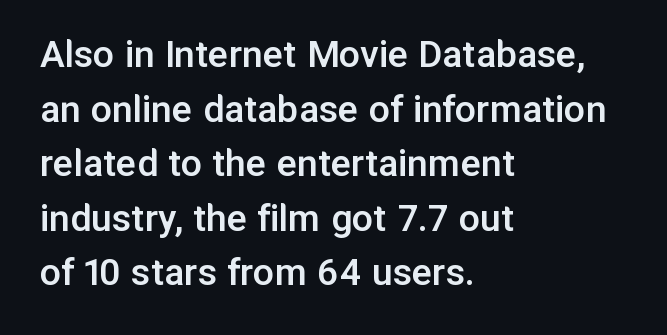
The image shows 42 px semibold sans-serif type, upright; set left-aligned, normal line spacing (1.3x), normal letter spacing, not underlined; low stroke contrast and a medium x-height.
